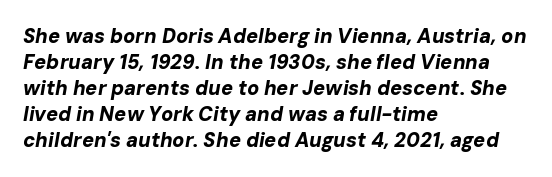
Q: Is the text bold? A: Yes.
Q: Is the text italic (slanted)? A: Yes, it leans right by about 10 degrees.
Q: Is the text underlined? A: No.
Q: How is the paragraph aligned? A: Left-aligned.
Q: Is the spacing between letters normal or unusually wide? A: Normal.
Q: Is the spacing between lines tight, normal or loose? A: Normal.
